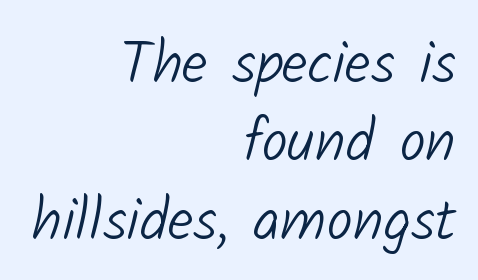
{"serif": "no", "bold": "no", "weight": "light", "width": "normal", "stroke_contrast": "low", "x_height": "medium", "monospaced": "no", "underline": "no", "align": "right", "line_spacing": "normal", "line_spacing_ratio": 1.33, "letter_spacing": "normal", "letter_spacing_em": 0.0, "glyph_px": 59}
